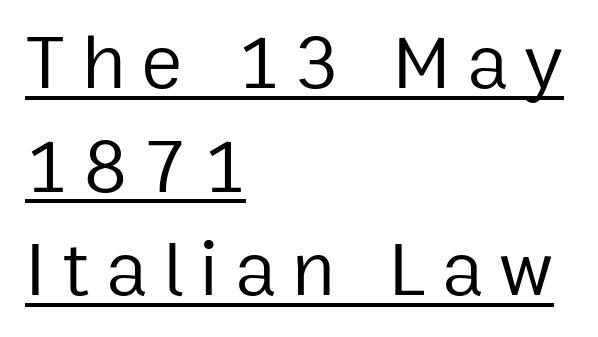
This sample keeps an unexceptional amount of space between lines. Look at the bottom of the vertical strokes: they stop flat, with no serifs. This sample carries an underscore along the baseline area. Weight: in the light-to-regular range.
